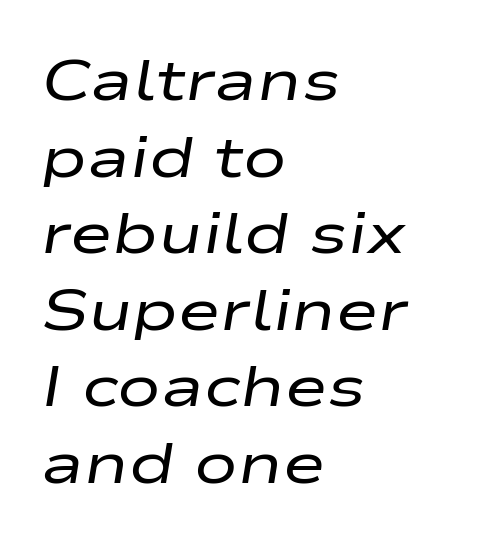
Only glyphs here, with clear space below each row. Spacing verdict: proportional, widths tailored to each character. The passage is arranged the way most books set body copy — flush left. The strokes are not fattened; the text isn't bold. Line spacing here is normal. The specimen reads as italic at a glance.
